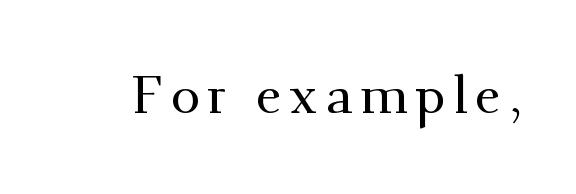
{"serif": "yes", "italic": "no", "width": "normal", "stroke_contrast": "medium", "x_height": "small", "monospaced": "no", "underline": "no", "glyph_px": 53}
